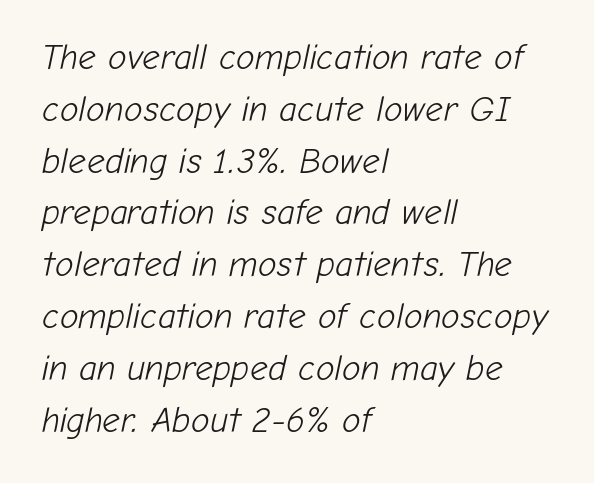
{"italic": "yes", "lean": "right", "slant_degrees": 12, "bold": "no", "weight": "light", "width": "normal", "stroke_contrast": "low", "x_height": "medium", "monospaced": "no", "underline": "no", "align": "left", "line_spacing": "normal", "line_spacing_ratio": 1.48, "letter_spacing": "normal", "letter_spacing_em": 0.0, "glyph_px": 35}
